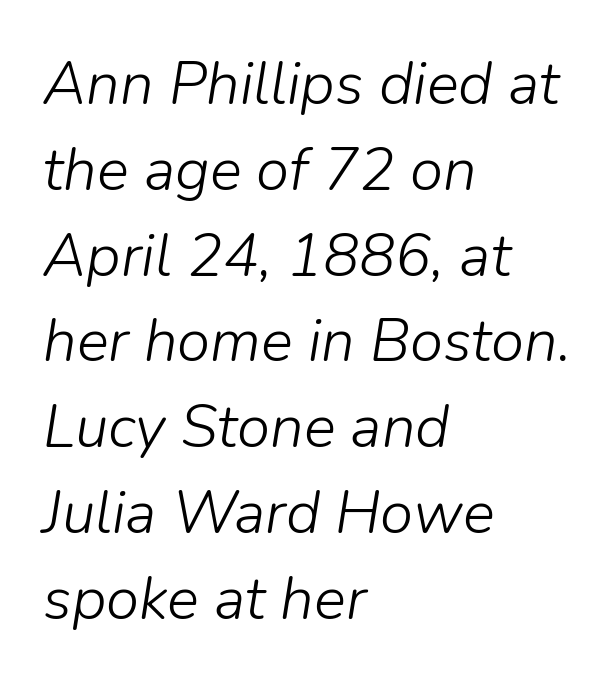
Honestly, the letter spacing is just normal — you wouldn't notice it. These lines were composed using italics. The vertical gap from one line to the next is medium. Note the varied advance widths — an 'i' is clearly narrower than an 'm'. Weight: in the light-to-regular range. These lines are set flush left with a ragged right edge.
